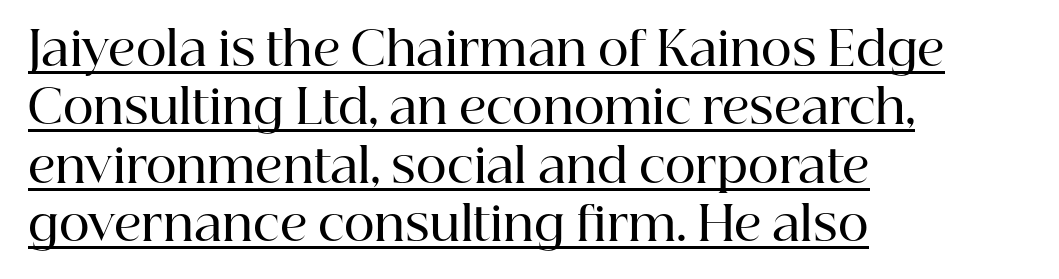
{"serif": "yes", "italic": "no", "bold": "semi", "weight": "semibold", "width": "normal", "stroke_contrast": "high", "x_height": "medium", "monospaced": "no", "underline": "yes", "align": "left", "line_spacing_ratio": 1.24, "letter_spacing": "normal", "letter_spacing_em": 0.0, "glyph_px": 47}
